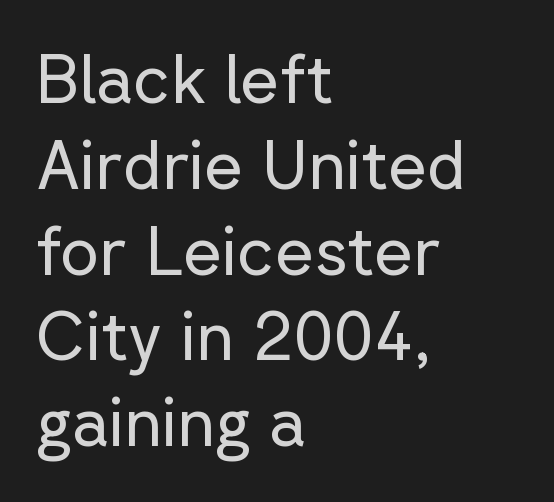
{"serif": "no", "italic": "no", "bold": "no", "weight": "regular", "width": "normal", "stroke_contrast": "low", "x_height": "medium", "monospaced": "no", "underline": "no", "align": "left", "line_spacing": "normal", "line_spacing_ratio": 1.28, "letter_spacing": "normal", "letter_spacing_em": 0.0, "glyph_px": 67}
